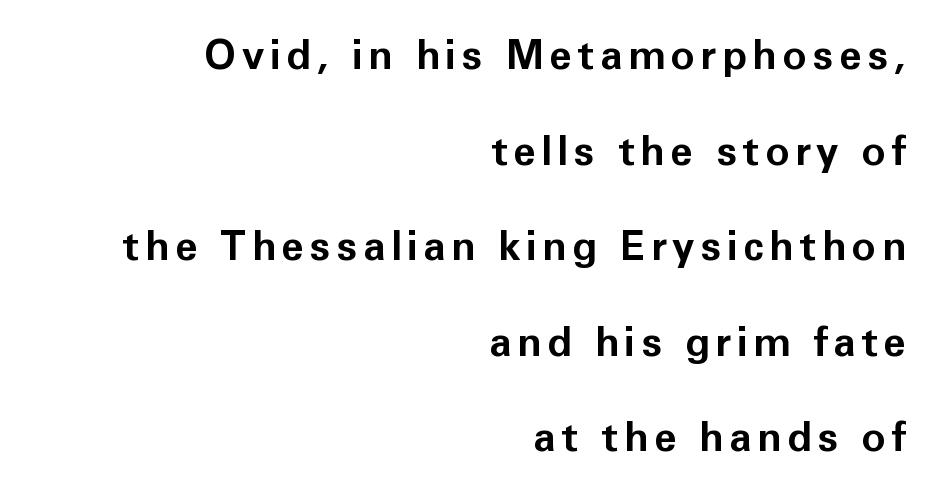
The image shows 41 px bold sans-serif type, upright; set right-aligned, loose line spacing (2.33x), not underlined; low stroke contrast and a medium x-height.
